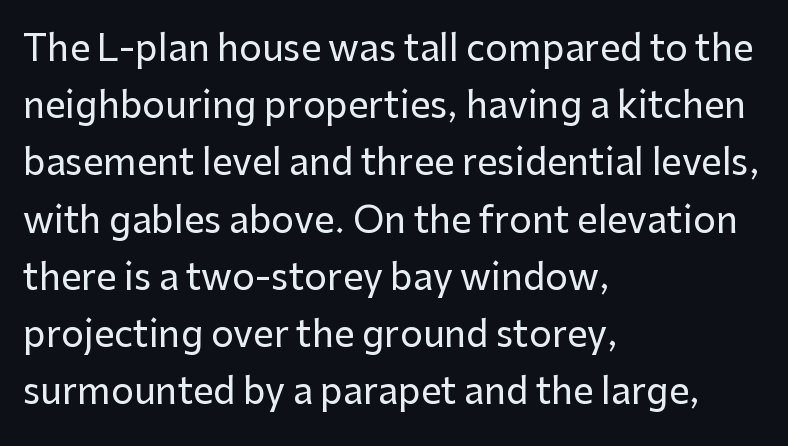
Q: Is the text italic (slanted)? A: No, it is upright.
Q: Is the typeface a serif or a sans-serif typeface? A: Sans-serif.
Q: Is the text underlined? A: No.
Q: How is the paragraph aligned? A: Left-aligned.
Q: Is the spacing between letters normal or unusually wide? A: Normal.
Q: Is the spacing between lines tight, normal or loose? A: Normal.
Q: Width (condensed, normal, or wide)? A: Normal.
Q: Stroke contrast? A: Low.
Q: x-height? A: Medium.
Q: Monospaced? A: No.
